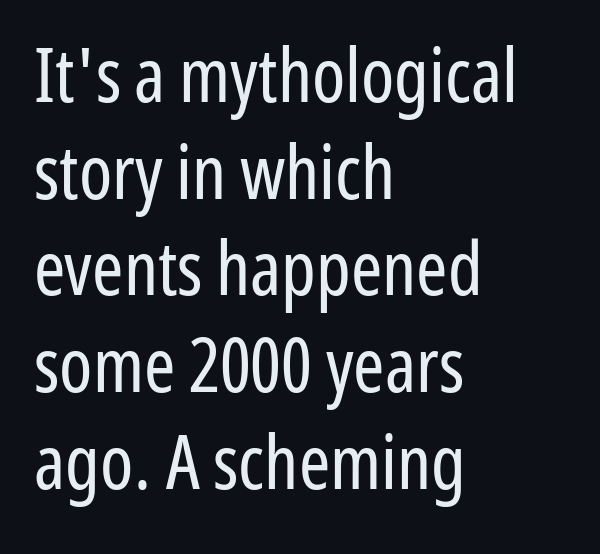
{"serif": "no", "italic": "no", "bold": "no", "weight": "regular", "width": "condensed", "stroke_contrast": "low", "x_height": "medium", "monospaced": "no", "underline": "no", "align": "left", "line_spacing": "normal", "line_spacing_ratio": 1.29, "letter_spacing": "normal", "letter_spacing_em": 0.0, "glyph_px": 75}
